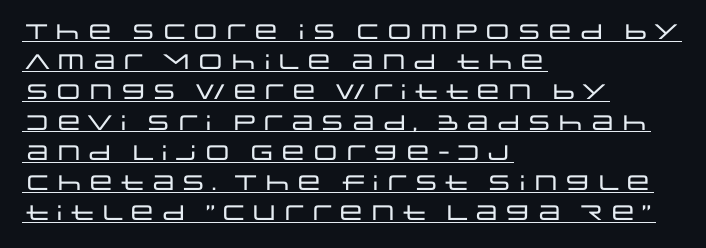
{"italic": "no", "underline": "yes", "align": "left", "line_spacing": "normal", "line_spacing_ratio": 1.44, "letter_spacing": "normal", "letter_spacing_em": 0.0, "glyph_px": 21}
